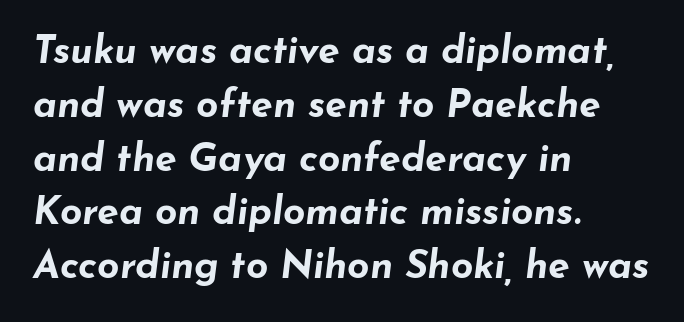
The image shows 39 px bold, wide type, italic (leaning right); set left-aligned, normal line spacing (1.38x), normal letter spacing, not underlined; low stroke contrast and a small x-height.
